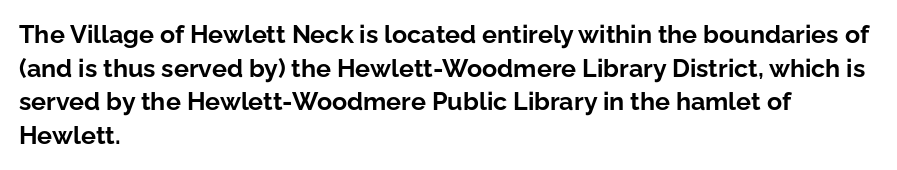
Students, note that the glyphs here touch the page at normal intervals. Chunky letters — that's bold for sure. Descenders are the only things crossing below the line. Notice how the passage keeps a crisp vertical edge on the left only.
